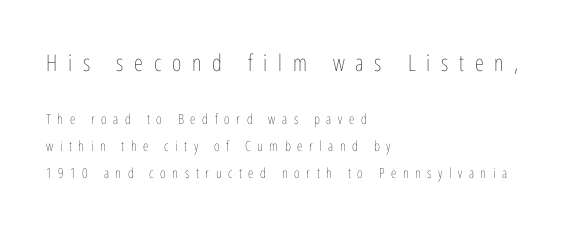
{"italic": "no", "bold": "no", "underline": "no", "align": "left", "line_spacing": "loose", "line_spacing_ratio": 1.94, "letter_spacing": "wide", "letter_spacing_em": 0.47, "larger_block": "first", "size_ratio": 1.64, "glyph_px": 23}
